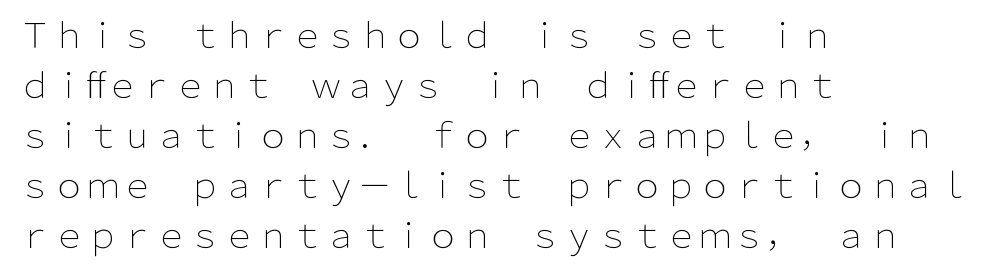
Q: Is the text bold? A: No.
Q: Is the text italic (slanted)? A: No, it is upright.
Q: Is the typeface a serif or a sans-serif typeface? A: Sans-serif.
Q: Is the text underlined? A: No.
Q: How is the paragraph aligned? A: Left-aligned.
Q: Is the spacing between letters normal or unusually wide? A: Normal.
Q: Is the spacing between lines tight, normal or loose? A: Normal.
Q: Width (condensed, normal, or wide)? A: Normal.
Q: Stroke contrast? A: Low.
Q: x-height? A: Medium.
Q: Monospaced? A: No.
